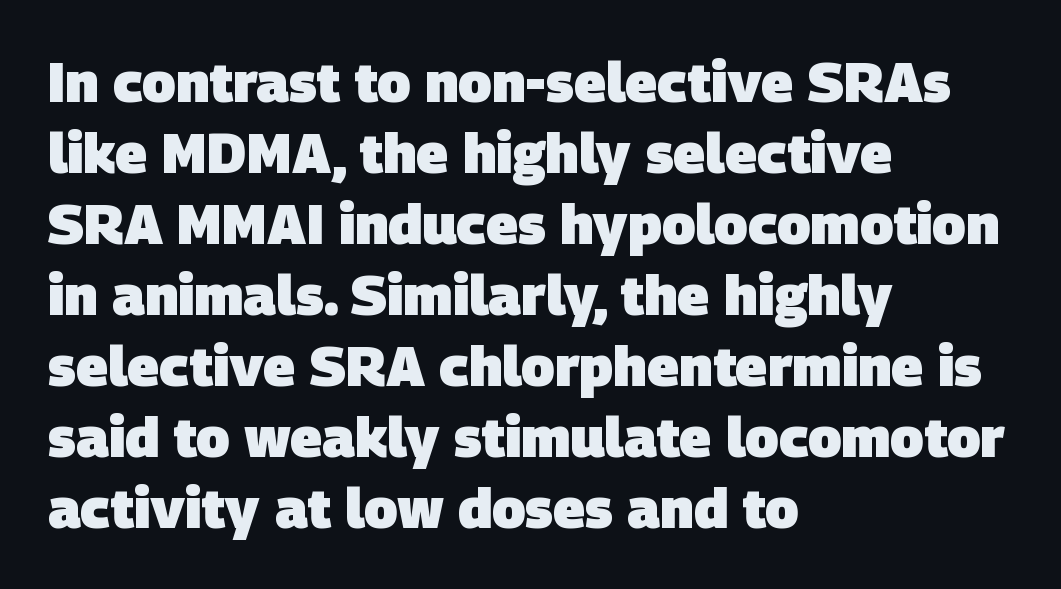
The image shows 55 px heavy sans-serif type; set left-aligned, normal line spacing (1.29x), normal letter spacing, not underlined; low stroke contrast and a large x-height.
